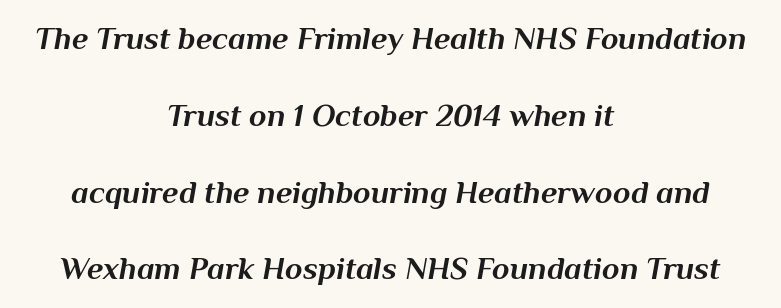
Is the block centered? Yes — each line is placed symmetrically about the middle. Rows of type keep a wide berth in the vertical direction. A clean baseline with only descenders dipping below it. Is the letter spacing exaggerated? No — it looks like the ordinary default.
